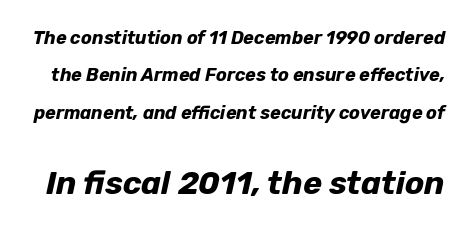
Q: Is the text bold? A: Yes.
Q: Is the text italic (slanted)? A: Yes, it leans right by about 12 degrees.
Q: Is the text underlined? A: No.
Q: Is the spacing between letters normal or unusually wide? A: Normal.
Q: Is the spacing between lines tight, normal or loose? A: Loose.
Q: Which block of text is set in a larger size, the first (top) or the second (bottom)? A: The second (bottom) one.
Q: Width (condensed, normal, or wide)? A: Normal.
Q: Stroke contrast? A: Low.
Q: x-height? A: Medium.
Q: Monospaced? A: No.
